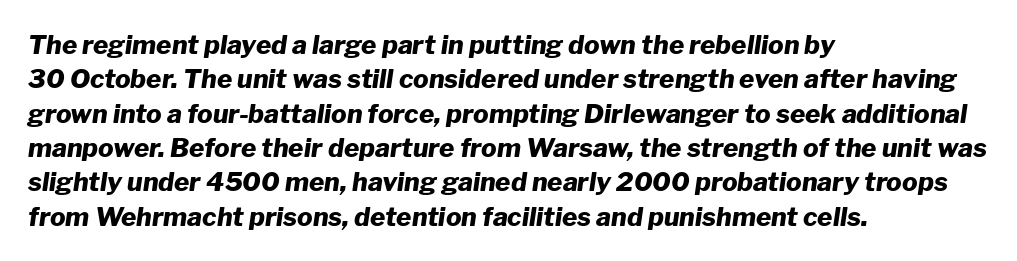
The rendering anchors every line to the left-hand side. Normally led — the rows are evenly, conventionally spaced. There's an unmistakable incline to the writing here. Nobody drew a line under any word here. Each glyph is drawn with heavy, bold strokes. Each word holds together tightly as a unit, with standard inter-letter gaps.
